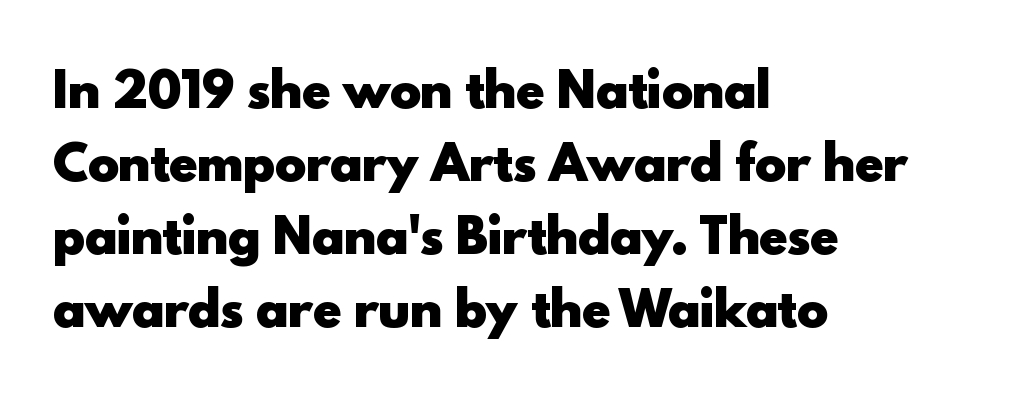
The image shows 47 px heavy sans-serif type, upright; set left-aligned, normal line spacing (1.55x), normal letter spacing, not underlined; a small x-height.
